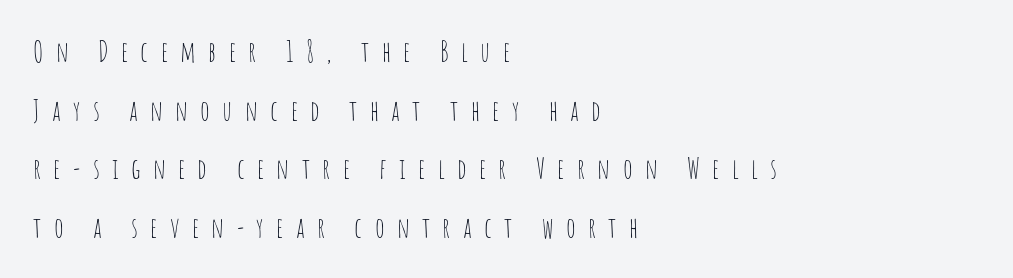
Q: Is the text bold? A: No.
Q: Is the text italic (slanted)? A: No, it is upright.
Q: Is the typeface a serif or a sans-serif typeface? A: Sans-serif.
Q: Is the text underlined? A: No.
Q: How is the paragraph aligned? A: Left-aligned.
Q: Is the spacing between letters normal or unusually wide? A: Unusually wide.
Q: Is the spacing between lines tight, normal or loose? A: Loose.
Q: Width (condensed, normal, or wide)? A: Condensed.
Q: Stroke contrast? A: Low.
Q: x-height? A: Large.
Q: Monospaced? A: No.
